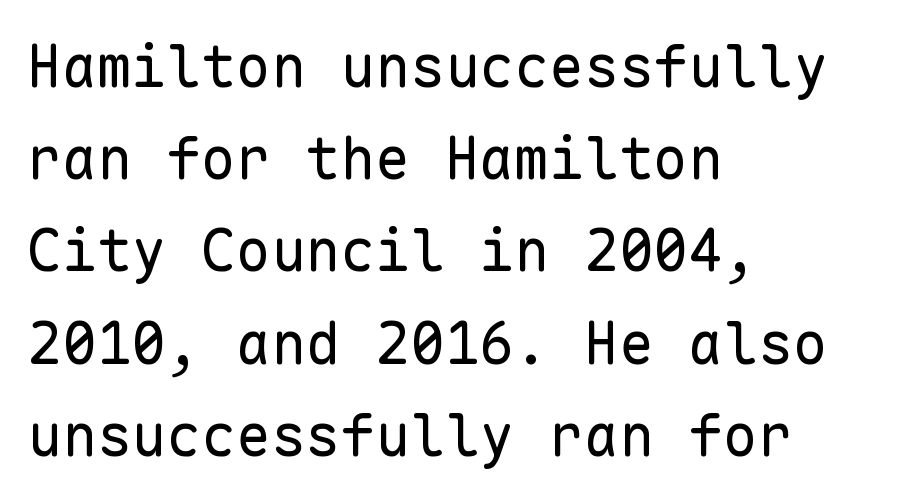
Q: Is the text bold? A: No.
Q: Is the text italic (slanted)? A: No, it is upright.
Q: Is the typeface a serif or a sans-serif typeface? A: Sans-serif.
Q: Is the text underlined? A: No.
Q: How is the paragraph aligned? A: Left-aligned.
Q: Is the spacing between letters normal or unusually wide? A: Normal.
Q: Is the spacing between lines tight, normal or loose? A: Normal.
Q: Width (condensed, normal, or wide)? A: Normal.
Q: Stroke contrast? A: Low.
Q: x-height? A: Medium.
Q: Monospaced? A: Yes.
